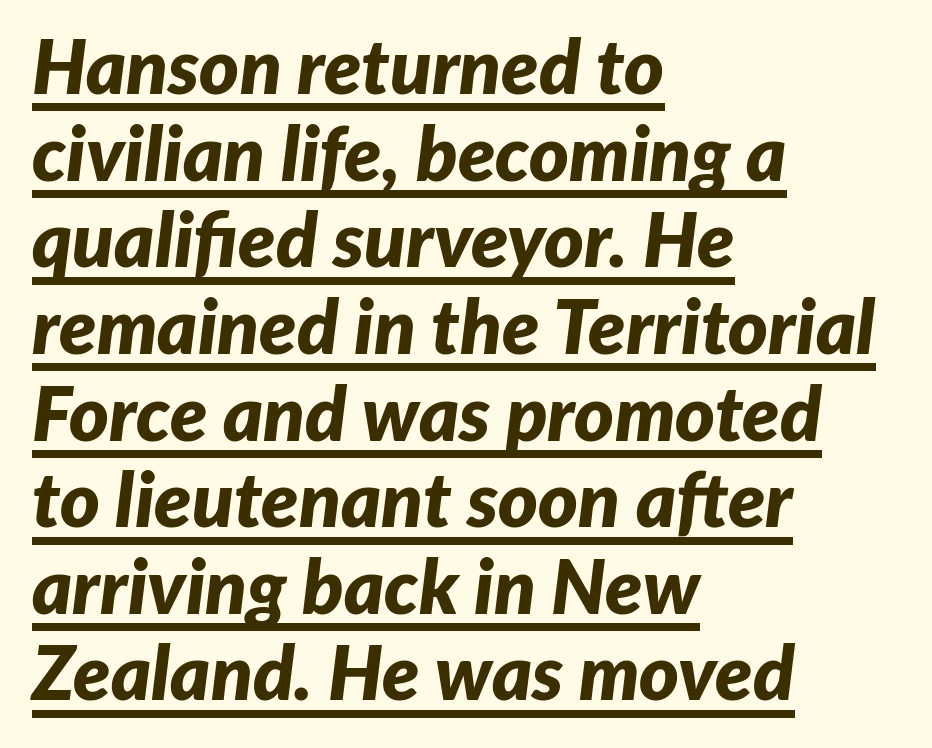
{"italic": "yes", "lean": "right", "slant_degrees": 7, "bold": "yes", "weight": "bold", "width": "normal", "stroke_contrast": "low", "x_height": "medium", "monospaced": "no", "underline": "yes", "align": "left", "line_spacing": "tight", "line_spacing_ratio": 1.14, "letter_spacing": "normal", "letter_spacing_em": 0.0, "glyph_px": 76}
